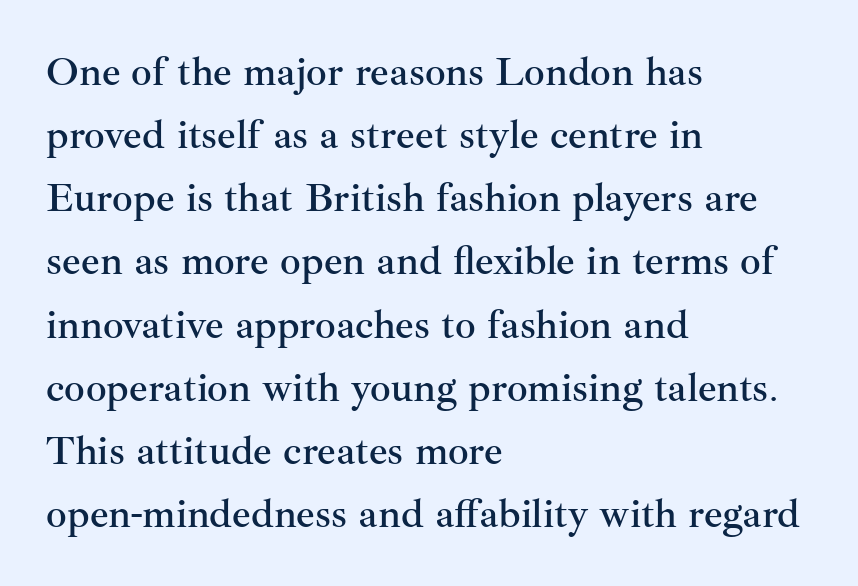
The characters display serif detailing at their extremities. Glance below the letters and you will spot only blank space. Notice how the passage keeps a crisp vertical edge on the left only. Rows of type keep a routine distance in the vertical direction. The type is set solid horizontally, with unmodified tracking. Character widths vary here, with narrow letters taking less room than wide ones.
